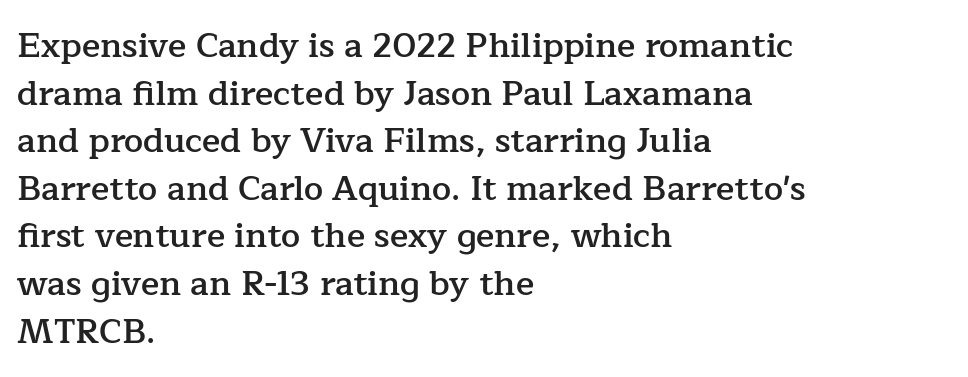
The image shows 34 px semibold serif type, upright; set left-aligned, normal line spacing (1.4x), normal letter spacing, not underlined; low stroke contrast and a medium x-height.
